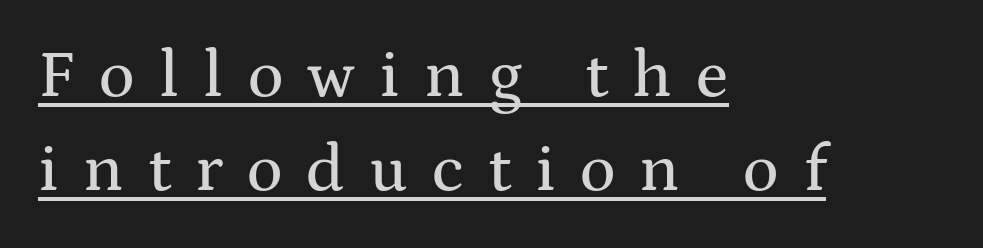
The image shows 67 px wide serif type, upright; set left-aligned, normal line spacing (1.41x), unusually wide letter spacing (+0.36 em), underlined; medium stroke contrast and a medium x-height.
